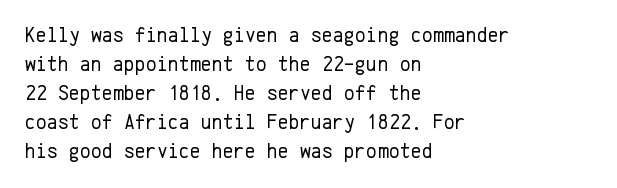
Q: Is the text bold? A: No.
Q: Is the text italic (slanted)? A: No, it is upright.
Q: Is the text underlined? A: No.
Q: How is the paragraph aligned? A: Left-aligned.
Q: Is the spacing between letters normal or unusually wide? A: Normal.
Q: Is the spacing between lines tight, normal or loose? A: Normal.
